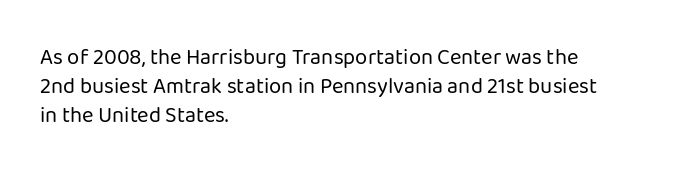
Q: Is the text bold? A: No.
Q: Is the text italic (slanted)? A: No, it is upright.
Q: Is the text underlined? A: No.
Q: How is the paragraph aligned? A: Left-aligned.
Q: Is the spacing between letters normal or unusually wide? A: Normal.
Q: Is the spacing between lines tight, normal or loose? A: Normal.
